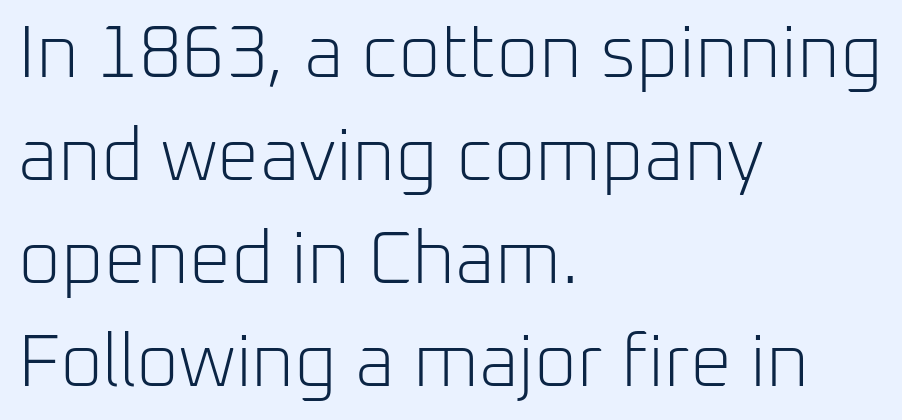
The image shows 74 px light sans-serif type, upright; set left-aligned, normal line spacing (1.39x), normal letter spacing, not underlined; low stroke contrast and a medium x-height.
